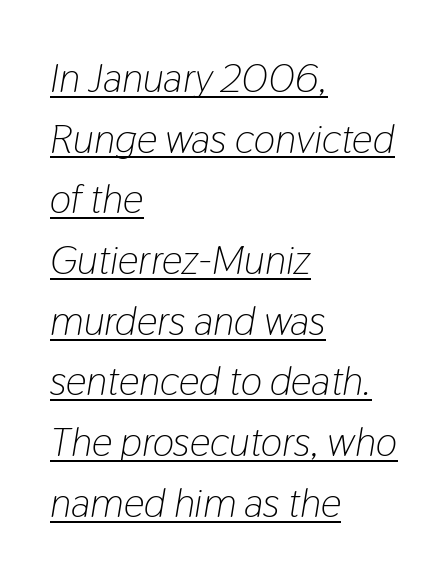
These lines were composed using italics. Honestly, the underline is the first thing you notice here. Think of a printed novel: that variable character pitch is what you see here. The typesetting does not lean heavy: it is not bold. Typeset ragged right — the left edge is the straight one.
